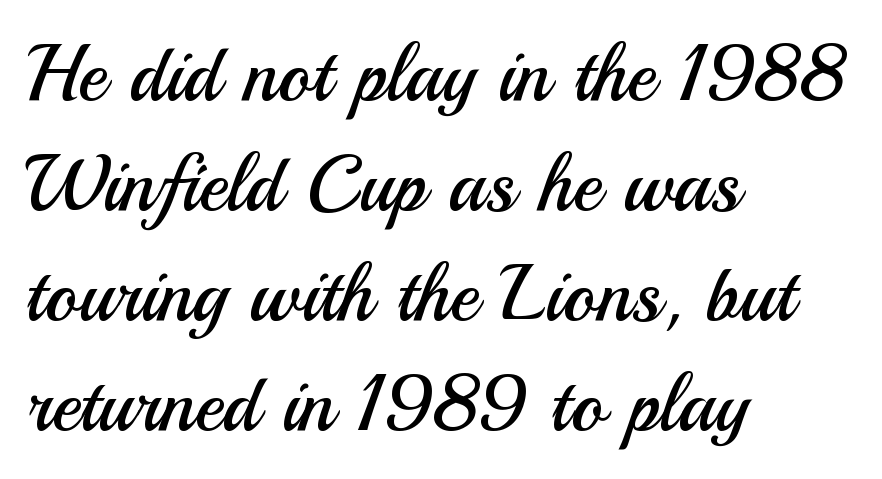
Q: Is the text bold? A: No.
Q: Is the text italic (slanted)? A: Yes.
Q: Is the typeface a serif or a sans-serif typeface? A: Sans-serif.
Q: Is the text underlined? A: No.
Q: How is the paragraph aligned? A: Left-aligned.
Q: Is the spacing between letters normal or unusually wide? A: Normal.
Q: Is the spacing between lines tight, normal or loose? A: Normal.
Q: Width (condensed, normal, or wide)? A: Normal.
Q: Stroke contrast? A: Medium.
Q: x-height? A: Small.
Q: Monospaced? A: No.
